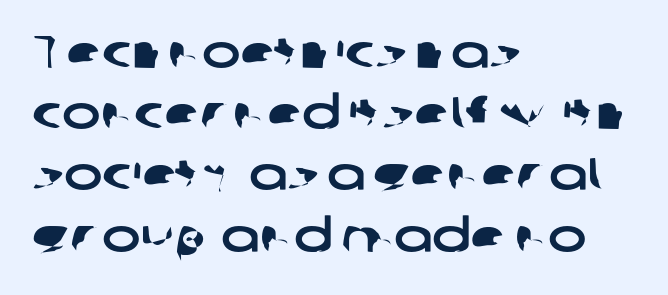
The image shows 46 px wide sans-serif type; set left-aligned, normal line spacing (1.33x), normal letter spacing, not underlined; low stroke contrast and a medium x-height.
